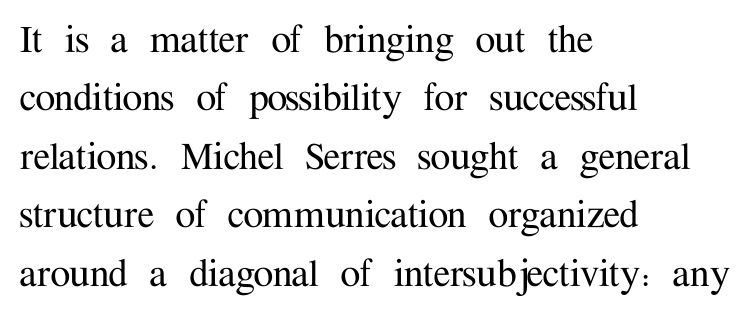
{"serif": "yes", "italic": "no", "width": "normal", "stroke_contrast": "medium", "x_height": "medium", "monospaced": "no", "underline": "no", "align": "left", "line_spacing": "normal", "line_spacing_ratio": 1.3, "letter_spacing": "normal", "letter_spacing_em": 0.0, "glyph_px": 45}
